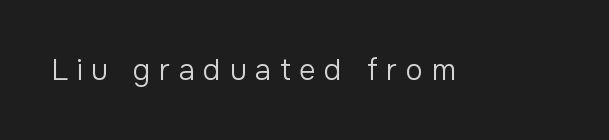
Serifs: no, the terminals of the letterforms are clean. Each row of text sits above clean, open space. Stroke mass is kept to a normal reading level or below. Spacing between characters has been opened up far beyond the box default.
